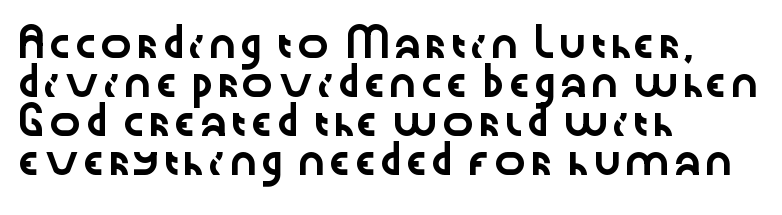
The image shows 27 px text type, upright; set left-aligned, normal line spacing (1.45x), normal letter spacing, not underlined.
